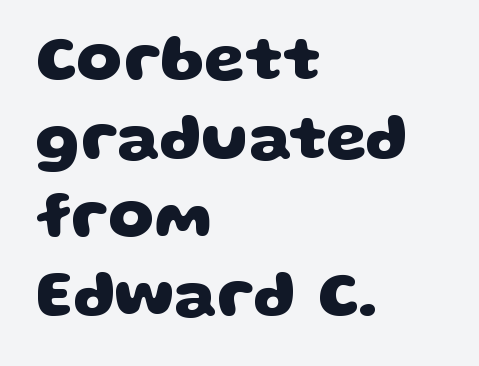
The image shows 65 px heavy, wide sans-serif type; set left-aligned, line spacing 1.21x, normal letter spacing, not underlined; low stroke contrast and a large x-height.
